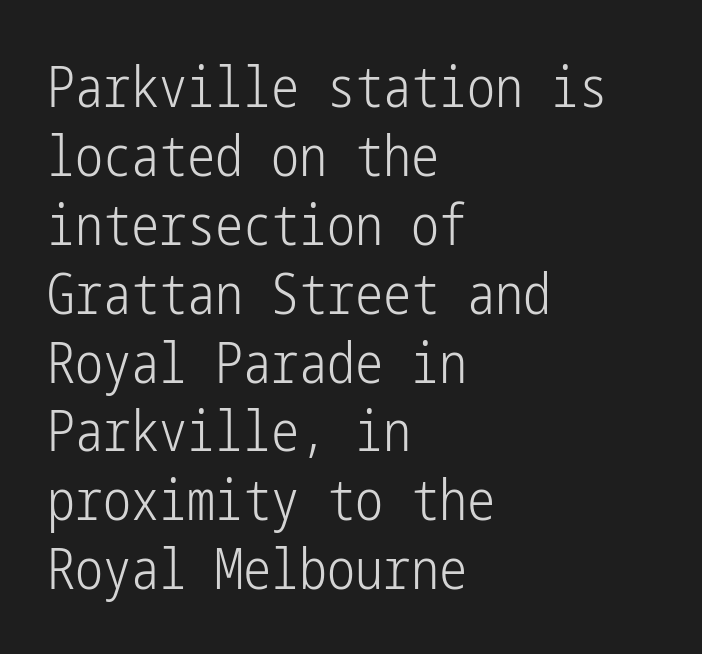
{"serif": "no", "italic": "no", "bold": "no", "weight": "light", "width": "condensed", "stroke_contrast": "low", "x_height": "medium", "underline": "no", "align": "left", "line_spacing_ratio": 1.23, "letter_spacing": "normal", "letter_spacing_em": 0.0, "glyph_px": 56}
